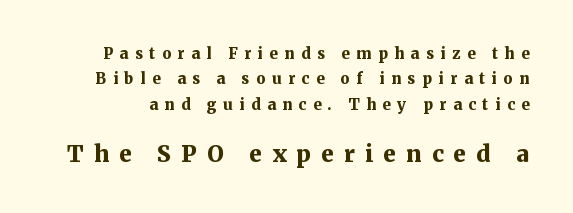
Q: Is the text bold? A: Yes.
Q: Is the text italic (slanted)? A: No, it is upright.
Q: Is the text underlined? A: No.
Q: Is the spacing between letters normal or unusually wide? A: Unusually wide.
Q: Is the spacing between lines tight, normal or loose? A: Normal.
Q: Which block of text is set in a larger size, the first (top) or the second (bottom)? A: The second (bottom) one.
